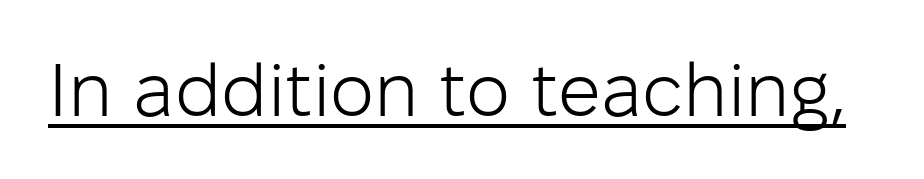
{"serif": "no", "italic": "no", "bold": "no", "weight": "light", "width": "normal", "stroke_contrast": "low", "x_height": "medium", "monospaced": "no", "underline": "yes", "letter_spacing": "normal", "letter_spacing_em": 0.0, "glyph_px": 75}
